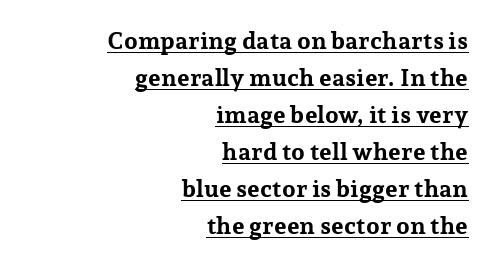
The letters are bold, with thick, heavy strokes. Tracking value appears to be zero — textbook default spacing. Is the block centered? No — it sits flush against the right margin. The sample's only ornament is a line tracing under the words. The letters stand upright; this is a roman face.
